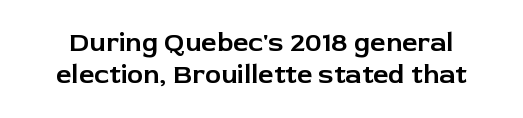
Q: Is the text italic (slanted)? A: No, it is upright.
Q: Is the text underlined? A: No.
Q: Is the spacing between letters normal or unusually wide? A: Normal.
